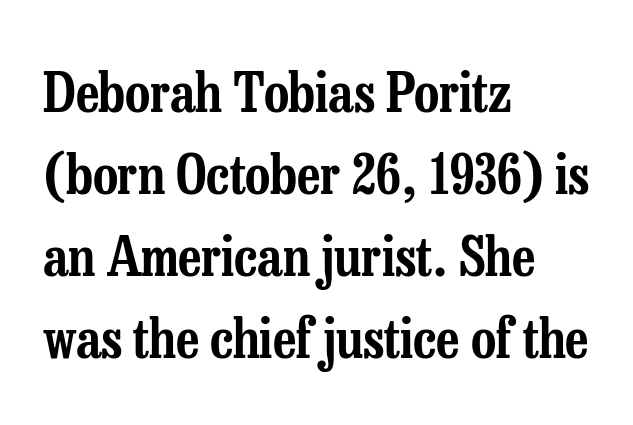
{"serif": "yes", "italic": "no", "width": "condensed", "stroke_contrast": "low", "x_height": "medium", "monospaced": "no", "underline": "no", "align": "left", "line_spacing": "normal", "line_spacing_ratio": 1.49, "letter_spacing": "normal", "letter_spacing_em": 0.0, "glyph_px": 55}
